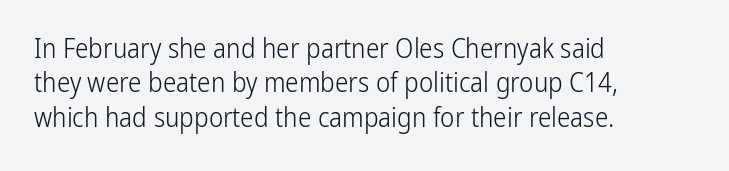
The image shows 27 px text type, upright; set left-aligned, normal line spacing (1.27x), normal letter spacing, not underlined.
